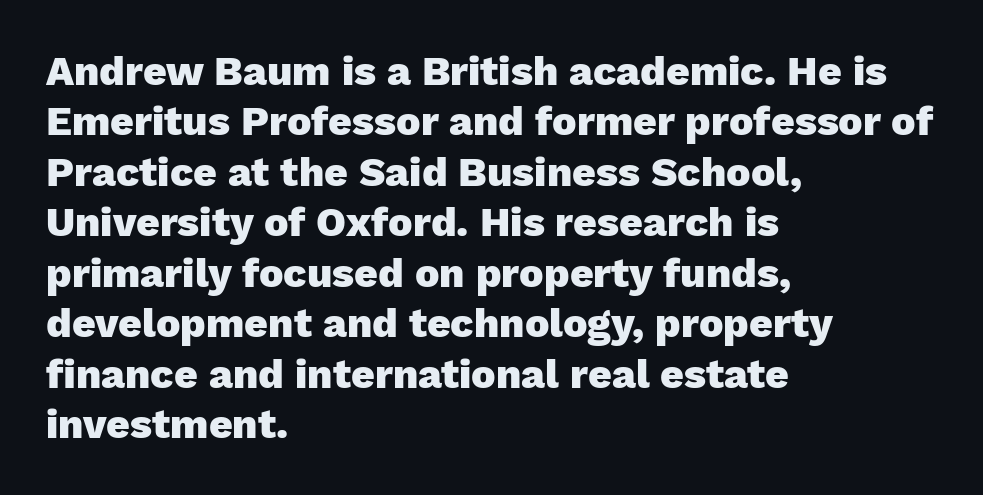
Looks like regular typesetting: each glyph gets only the width it needs. The text block is weighted toward the left margin, trailing off unevenly rightward. Quick note: not italic, upright. The glyphs in this specimen are sans serif. These lines carry a lot of weight — the face is fully bold.
